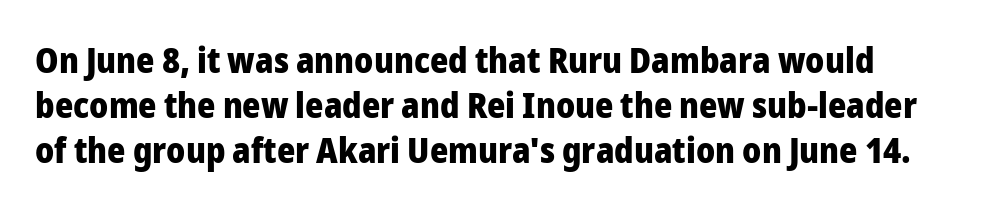
{"serif": "no", "italic": "no", "bold": "yes", "weight": "heavy", "width": "normal", "stroke_contrast": "low", "x_height": "medium", "monospaced": "no", "underline": "no", "align": "left", "line_spacing": "normal", "line_spacing_ratio": 1.29, "letter_spacing": "normal", "letter_spacing_em": 0.0, "glyph_px": 35}
